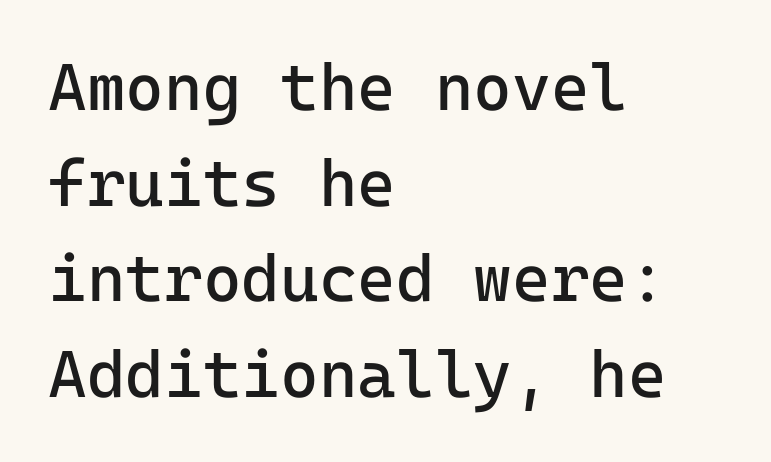
{"serif": "no", "italic": "no", "bold": "no", "weight": "regular", "width": "normal", "stroke_contrast": "low", "x_height": "medium", "underline": "no", "align": "left", "line_spacing": "normal", "line_spacing_ratio": 1.45, "letter_spacing": "normal", "letter_spacing_em": 0.0, "glyph_px": 66}
